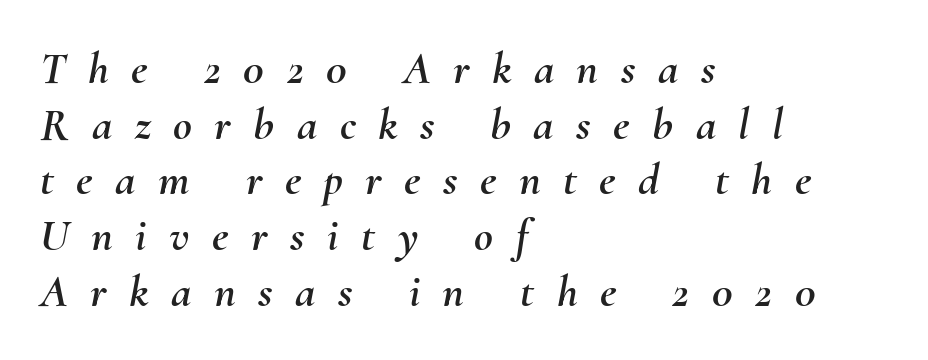
This rendering widens character spacing well past its baseline value. Anything drawn beneath the words? Only blank space. Horizontally, the lines are justified to the leading edge only. Looks like regular typesetting: each glyph gets only the width it needs. You can tell it's italic because the verticals aren't actually vertical.
